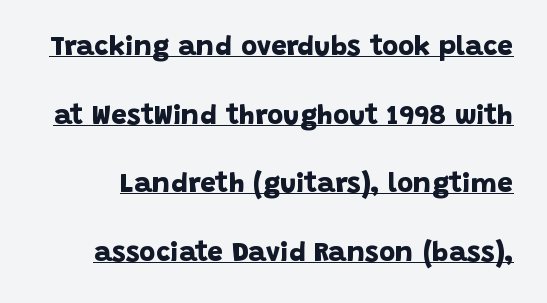
{"serif": "no", "bold": "yes", "weight": "bold", "width": "normal", "stroke_contrast": "low", "x_height": "large", "monospaced": "no", "underline": "yes", "line_spacing": "loose", "line_spacing_ratio": 2.45, "letter_spacing": "normal", "letter_spacing_em": 0.0, "glyph_px": 28}
